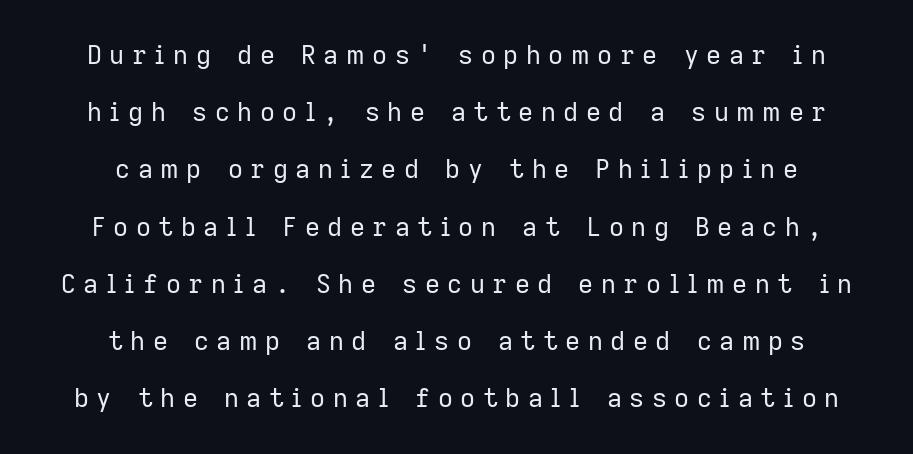
{"italic": "no", "bold": "no", "underline": "no", "align": "center", "line_spacing": "loose", "line_spacing_ratio": 2.2, "letter_spacing": "wide", "letter_spacing_em": 0.29, "glyph_px": 26}
